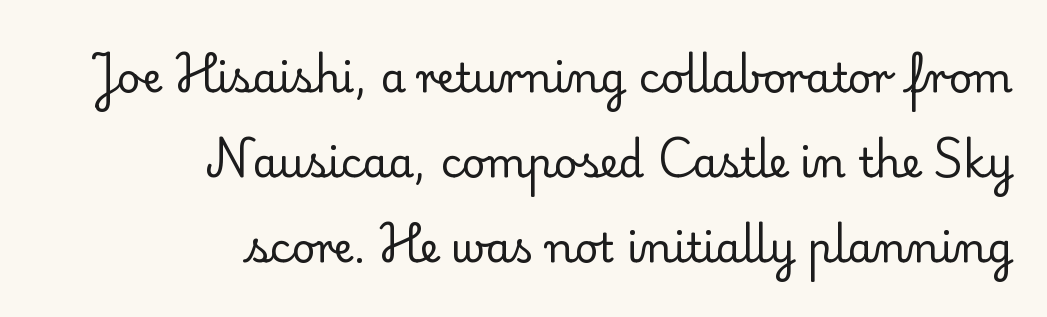
The image shows 41 px regular-weight serif type, upright; set right-aligned, loose line spacing (2.07x), normal letter spacing, not underlined; low stroke contrast and a small x-height.
